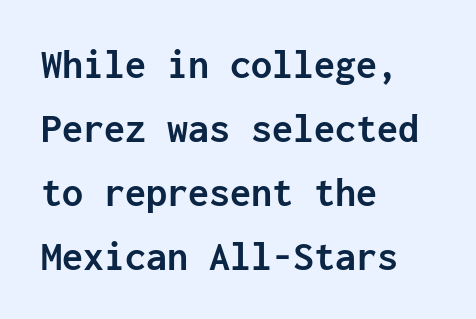
The glyphs in this specimen are sans serif. A classic flush-left, rag-right setting is used for this passage. Is the letter spacing exaggerated? No — it looks like the ordinary default. Style check: upright. The specimen omits any rule beneath the text block's lines.
